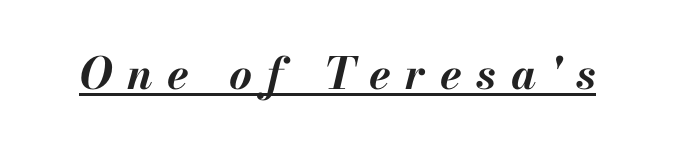
Q: Is the text bold? A: Yes.
Q: Is the text italic (slanted)? A: Yes, it leans right by about 13 degrees.
Q: Is the text underlined? A: Yes.
Q: Is the spacing between letters normal or unusually wide? A: Unusually wide.
Q: Width (condensed, normal, or wide)? A: Normal.
Q: Stroke contrast? A: Medium.
Q: x-height? A: Small.
Q: Monospaced? A: No.
